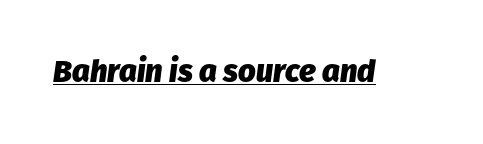
Q: Is the text bold? A: Yes.
Q: Is the text italic (slanted)? A: Yes, it leans right by about 8 degrees.
Q: Is the text underlined? A: Yes.
Q: Is the spacing between letters normal or unusually wide? A: Normal.
Q: Width (condensed, normal, or wide)? A: Normal.
Q: Stroke contrast? A: Low.
Q: x-height? A: Medium.
Q: Monospaced? A: No.
